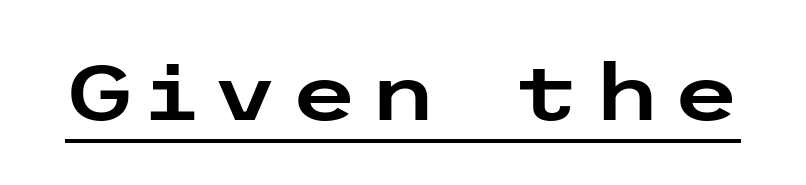
Q: Is the text italic (slanted)? A: No, it is upright.
Q: Is the typeface a serif or a sans-serif typeface? A: Sans-serif.
Q: Is the text underlined? A: Yes.
Q: Width (condensed, normal, or wide)? A: Wide.
Q: Stroke contrast? A: Low.
Q: x-height? A: Medium.
